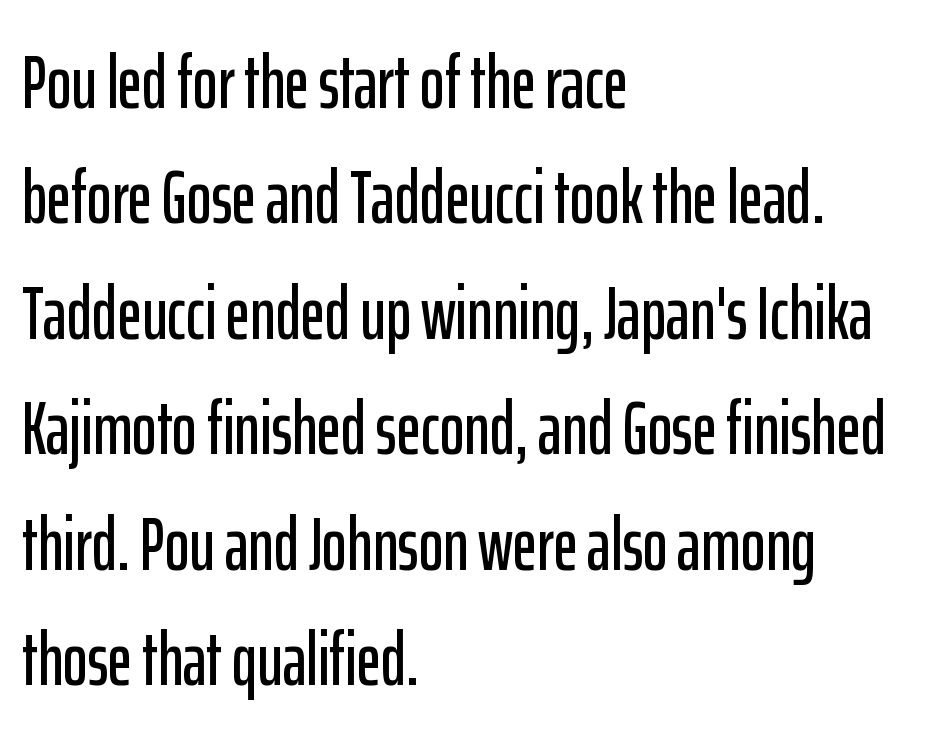
{"serif": "no", "italic": "no", "width": "condensed", "stroke_contrast": "low", "x_height": "medium", "monospaced": "no", "underline": "no", "align": "left", "line_spacing": "normal", "line_spacing_ratio": 1.54, "letter_spacing": "normal", "letter_spacing_em": 0.0, "glyph_px": 75}
